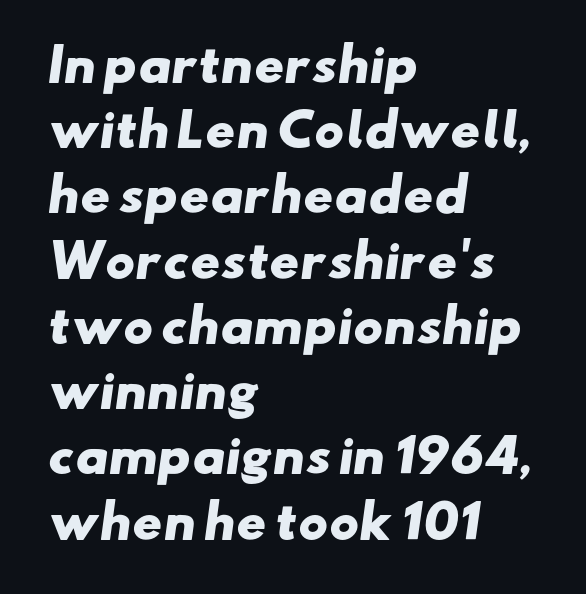
{"serif": "no", "bold": "yes", "weight": "heavy", "width": "wide", "stroke_contrast": "low", "x_height": "small", "monospaced": "no", "underline": "no", "align": "left", "line_spacing": "normal", "line_spacing_ratio": 1.45, "letter_spacing": "normal", "letter_spacing_em": 0.0, "glyph_px": 45}
